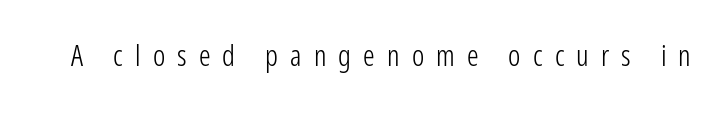
The image shows 29 px light, condensed sans-serif type, upright; set unusually wide letter spacing (+0.42 em), not underlined; low stroke contrast and a medium x-height.
